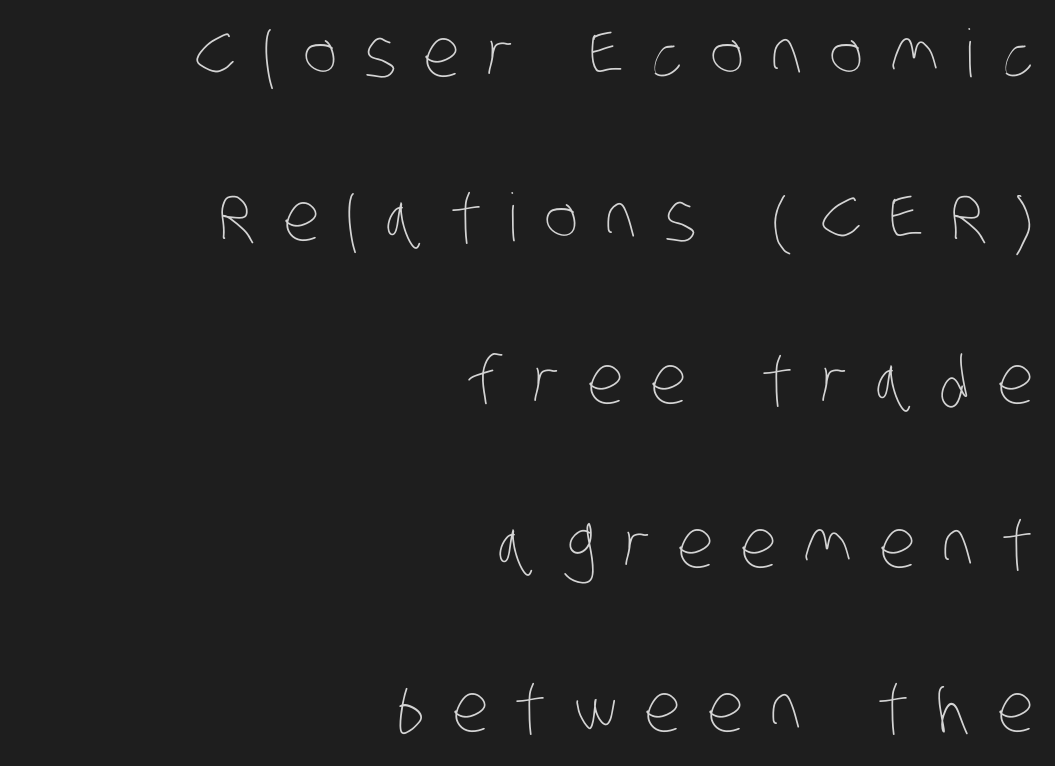
Q: Is the text bold? A: No.
Q: Is the text underlined? A: No.
Q: How is the paragraph aligned? A: Right-aligned.
Q: Is the spacing between letters normal or unusually wide? A: Unusually wide.
Q: Is the spacing between lines tight, normal or loose? A: Loose.
Q: Width (condensed, normal, or wide)? A: Condensed.
Q: Stroke contrast? A: Low.
Q: x-height? A: Large.
Q: Monospaced? A: No.
